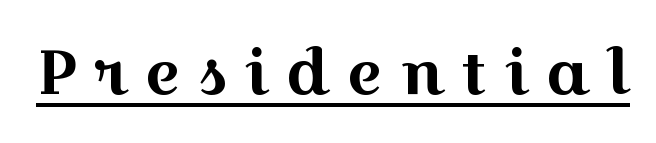
Q: Is the text italic (slanted)? A: No, it is upright.
Q: Is the typeface a serif or a sans-serif typeface? A: Serif.
Q: Is the text underlined? A: Yes.
Q: Is the spacing between letters normal or unusually wide? A: Unusually wide.
Q: Width (condensed, normal, or wide)? A: Wide.
Q: x-height? A: Medium.
Q: Monospaced? A: No.
